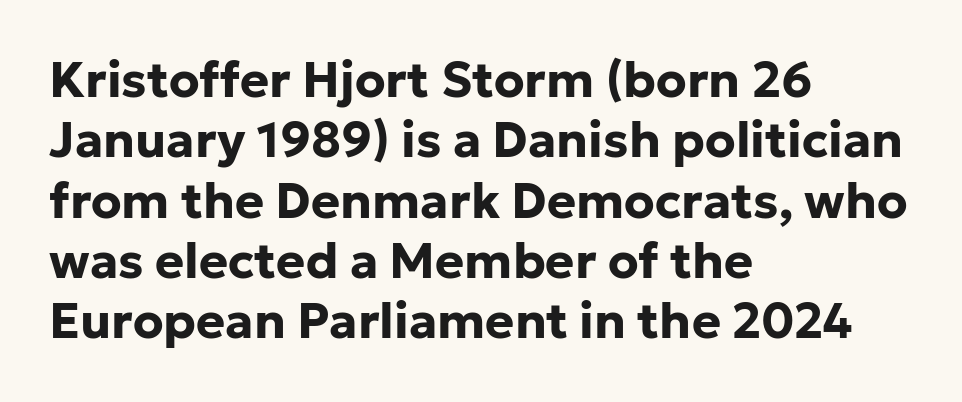
Q: Is the text bold? A: Yes.
Q: Is the text italic (slanted)? A: No, it is upright.
Q: Is the typeface a serif or a sans-serif typeface? A: Sans-serif.
Q: Is the text underlined? A: No.
Q: How is the paragraph aligned? A: Left-aligned.
Q: Is the spacing between letters normal or unusually wide? A: Normal.
Q: Width (condensed, normal, or wide)? A: Normal.
Q: Stroke contrast? A: Low.
Q: x-height? A: Medium.
Q: Monospaced? A: No.
